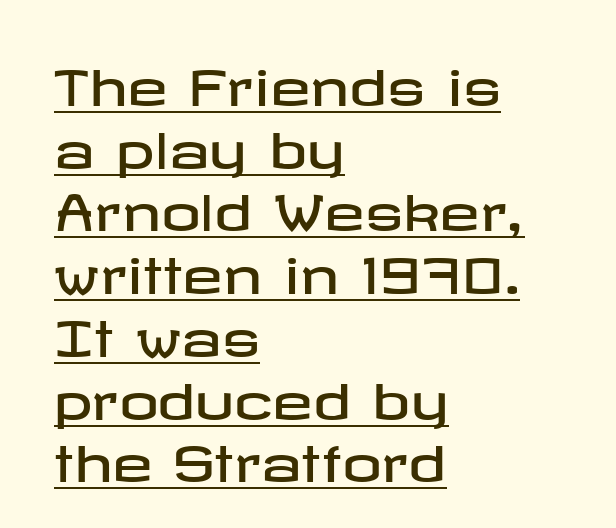
{"serif": "no", "italic": "no", "width": "wide", "stroke_contrast": "low", "x_height": "medium", "underline": "yes", "align": "left", "line_spacing": "normal", "line_spacing_ratio": 1.28, "letter_spacing": "normal", "letter_spacing_em": 0.0, "glyph_px": 49}
